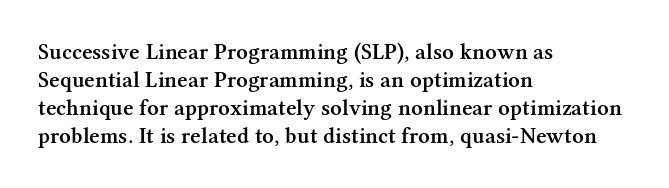
Q: Is the text bold? A: Semi-bold.
Q: Is the text italic (slanted)? A: No, it is upright.
Q: Is the text underlined? A: No.
Q: How is the paragraph aligned? A: Left-aligned.
Q: Is the spacing between letters normal or unusually wide? A: Normal.
